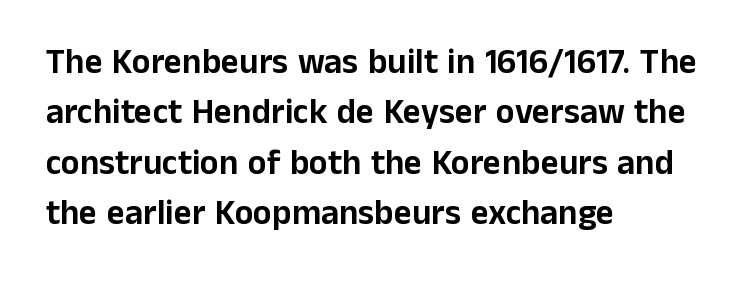
The image shows 35 px sans-serif type, upright; set left-aligned, normal line spacing (1.44x), normal letter spacing, not underlined; low stroke contrast and a medium x-height.
